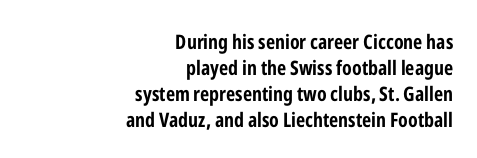
Does the leading feel generous? No, just average. It's the straight-up-and-down kind of type. All the whitespace from short lines collects on the left. A clean baseline with only descenders dipping below it.
